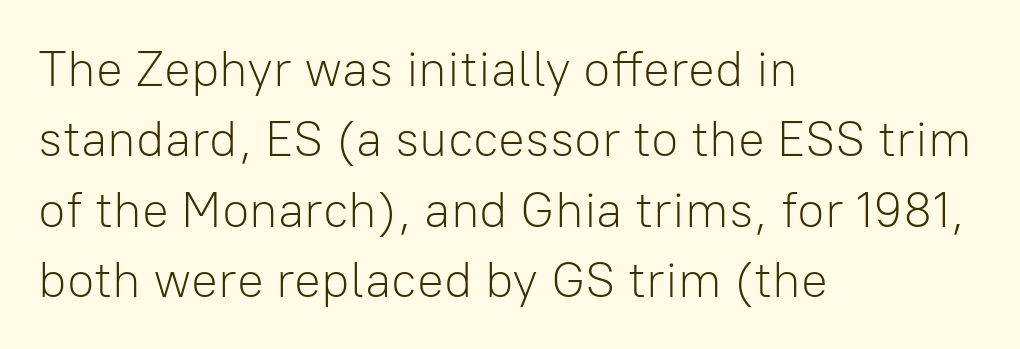
If you measured baseline to baseline, you'd find a middling distance. This sample uses plain, unmodified letter spacing. Is the block centered? No — it sits flush against the left margin. The font family rendered here belongs to the sans-serif group.
